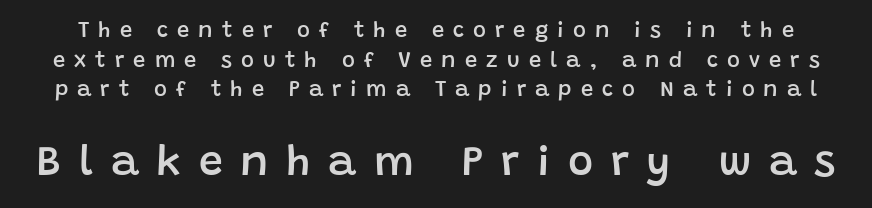
Q: Is the text bold? A: Semi-bold.
Q: Is the text italic (slanted)? A: No, it is upright.
Q: Is the typeface a serif or a sans-serif typeface? A: Sans-serif.
Q: Is the text underlined? A: No.
Q: Is the spacing between letters normal or unusually wide? A: Unusually wide.
Q: Is the spacing between lines tight, normal or loose? A: Normal.
Q: Which block of text is set in a larger size, the first (top) or the second (bottom)? A: The second (bottom) one.
Q: Width (condensed, normal, or wide)? A: Normal.
Q: Stroke contrast? A: Low.
Q: x-height? A: Large.
Q: Monospaced? A: No.
